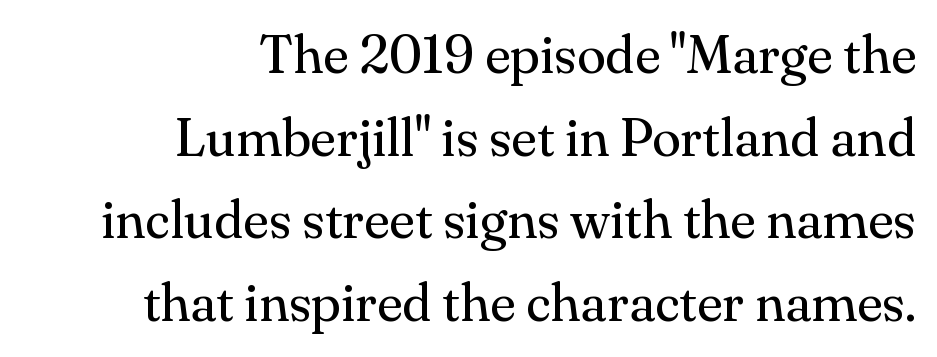
{"serif": "yes", "italic": "no", "bold": "no", "weight": "regular", "width": "normal", "stroke_contrast": "medium", "x_height": "small", "monospaced": "no", "underline": "no", "align": "right", "line_spacing": "normal", "line_spacing_ratio": 1.56, "letter_spacing": "normal", "letter_spacing_em": 0.0, "glyph_px": 53}
